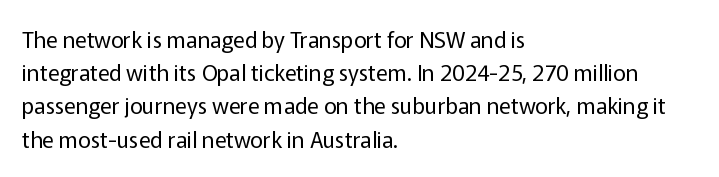
Tall strokes in this sample are plumb rather than angled. Weight: regular or lighter. Tracking value appears to be zero — textbook default spacing. The passage shown stacks its lines at a standard gap. The lines in this sample share a left origin and differ only in where they stop. Anything drawn beneath the words? Only blank space.
